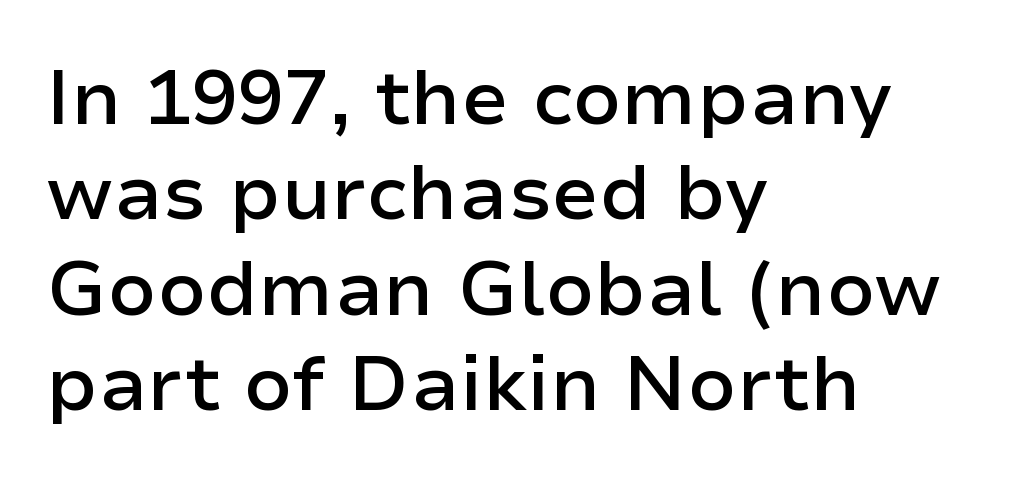
{"serif": "no", "italic": "no", "bold": "semi", "weight": "semibold", "width": "normal", "stroke_contrast": "low", "x_height": "medium", "monospaced": "no", "underline": "no", "align": "left", "line_spacing_ratio": 1.24, "letter_spacing": "normal", "letter_spacing_em": 0.0, "glyph_px": 77}
